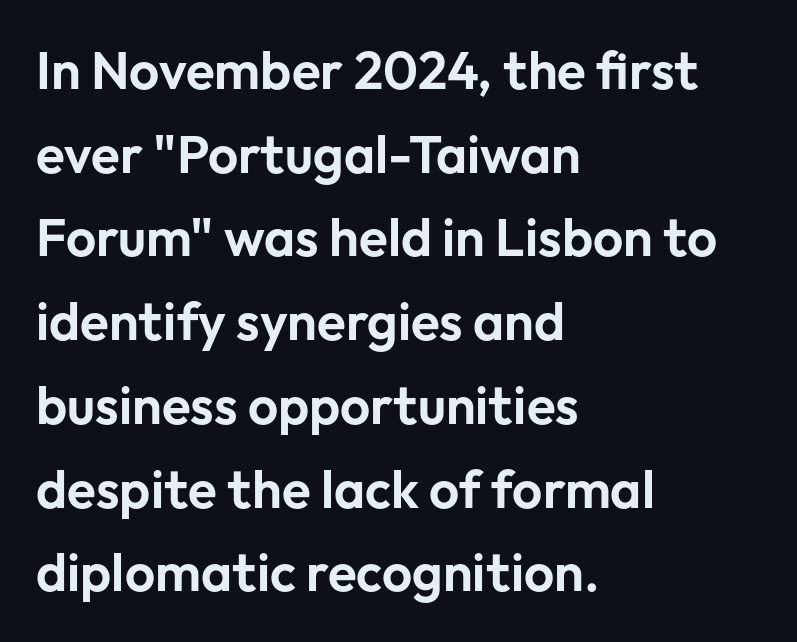
{"serif": "no", "italic": "no", "width": "normal", "stroke_contrast": "low", "x_height": "medium", "monospaced": "no", "underline": "no", "align": "left", "line_spacing": "normal", "line_spacing_ratio": 1.58, "letter_spacing": "normal", "letter_spacing_em": 0.0, "glyph_px": 53}
